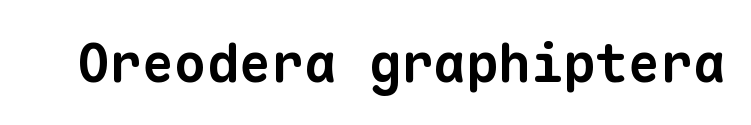
Q: Is the text bold? A: Yes.
Q: Is the typeface a serif or a sans-serif typeface? A: Sans-serif.
Q: Is the text underlined? A: No.
Q: Is the spacing between letters normal or unusually wide? A: Normal.
Q: Width (condensed, normal, or wide)? A: Normal.
Q: Stroke contrast? A: Low.
Q: x-height? A: Medium.
Q: Monospaced? A: Yes.
